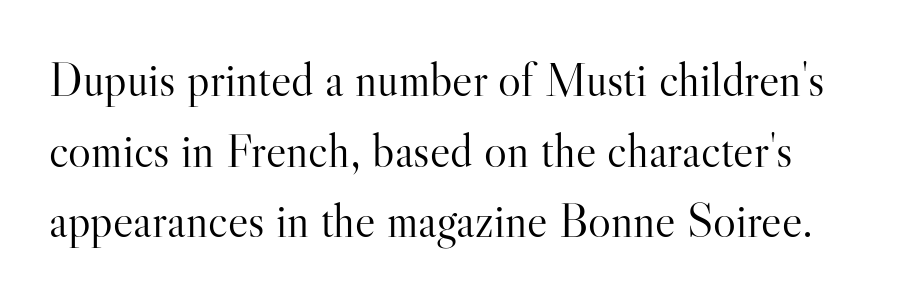
Characters remain perfectly vertical along every line. Think standard paragraph weight, or any step lighter than that. Quick note: underline off. Whoever set this chose a conventional vertical rhythm. The passage shown is typeset with a serif family.
